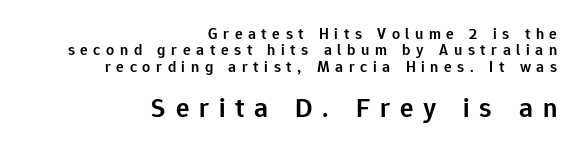
Q: Is the text bold? A: Semi-bold.
Q: Is the text italic (slanted)? A: No, it is upright.
Q: Is the typeface a serif or a sans-serif typeface? A: Sans-serif.
Q: Is the text underlined? A: No.
Q: How is the paragraph aligned? A: Right-aligned.
Q: Is the spacing between letters normal or unusually wide? A: Unusually wide.
Q: Is the spacing between lines tight, normal or loose? A: Tight.
Q: Which block of text is set in a larger size, the first (top) or the second (bottom)? A: The second (bottom) one.
Q: Width (condensed, normal, or wide)? A: Normal.
Q: Stroke contrast? A: Low.
Q: x-height? A: Medium.
Q: Monospaced? A: No.
